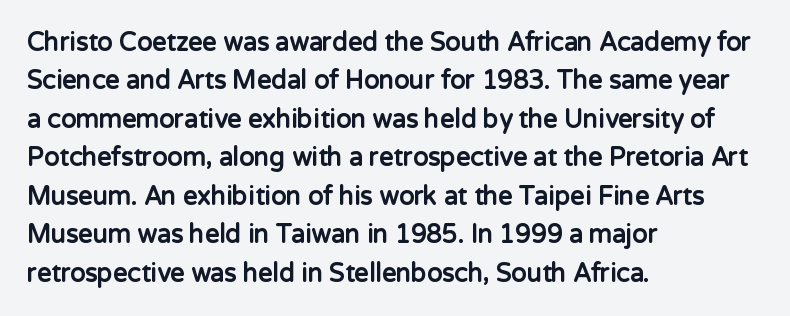
{"italic": "no", "bold": "yes", "underline": "no", "align": "left", "line_spacing": "normal", "line_spacing_ratio": 1.54, "letter_spacing": "normal", "letter_spacing_em": 0.0, "glyph_px": 25}
